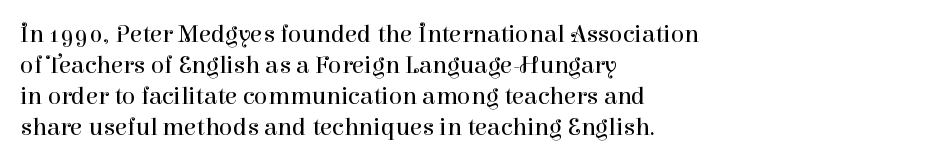
The image shows 25 px text type, upright; set left-aligned, line spacing 1.24x, normal letter spacing, not underlined.
